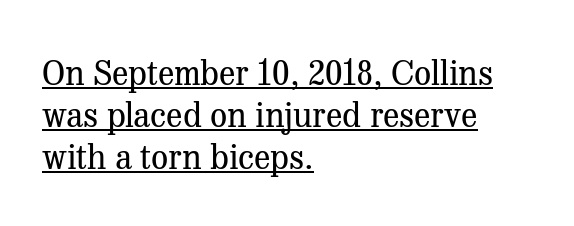
{"serif": "yes", "italic": "no", "bold": "no", "weight": "regular", "width": "normal", "stroke_contrast": "medium", "x_height": "medium", "monospaced": "no", "underline": "yes", "align": "left", "line_spacing_ratio": 1.23, "letter_spacing": "normal", "letter_spacing_em": 0.0, "glyph_px": 34}
